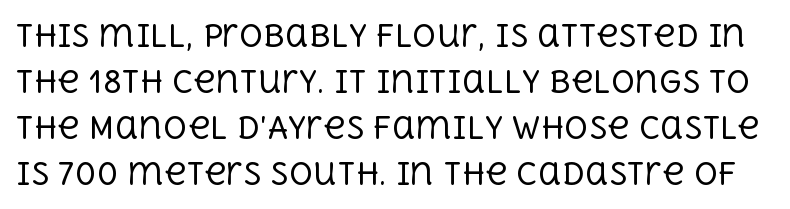
The specimen omits any rule beneath the text block's lines. Short note: letters normally spaced. The rendering uses a moderate line-height, typical for paragraphs. On a weight scale, this lands at 450 or below. The letters advance in unequal steps, a hallmark of proportional type. Classification — serif.
